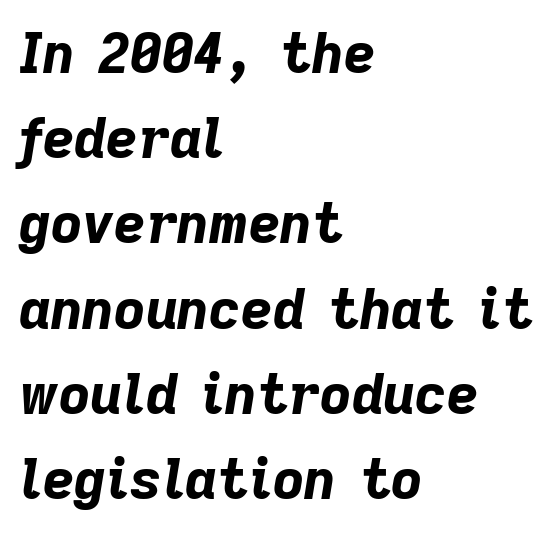
Q: Is the text bold? A: Yes.
Q: Is the text italic (slanted)? A: Yes, it leans right by about 9 degrees.
Q: Is the text underlined? A: No.
Q: How is the paragraph aligned? A: Left-aligned.
Q: Is the spacing between letters normal or unusually wide? A: Normal.
Q: Is the spacing between lines tight, normal or loose? A: Normal.
Q: Width (condensed, normal, or wide)? A: Normal.
Q: Stroke contrast? A: Low.
Q: x-height? A: Medium.
Q: Monospaced? A: No.
